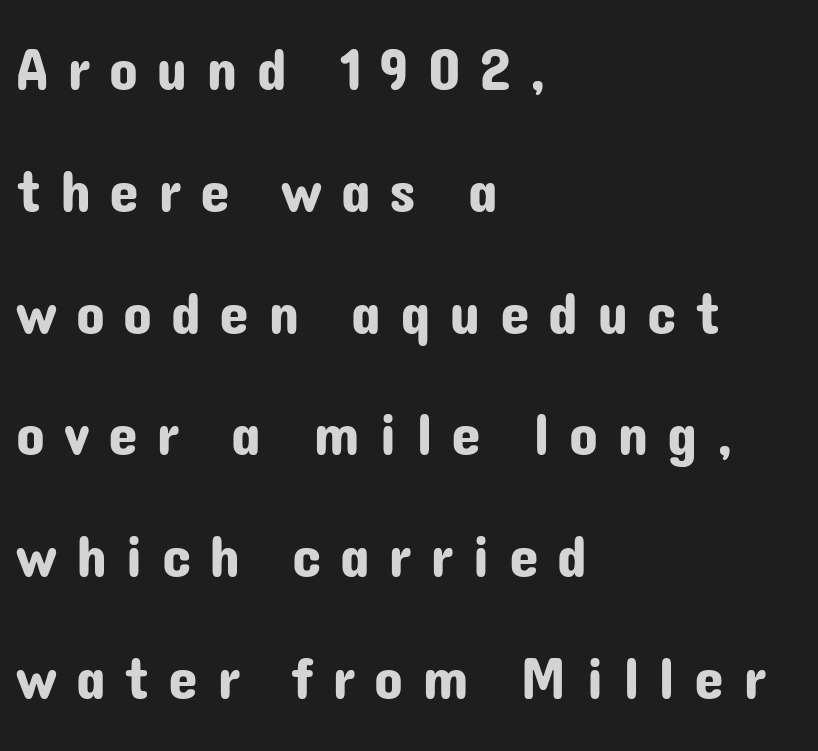
The image shows 60 px sans-serif type, upright; set left-aligned, loose line spacing (2.03x), unusually wide letter spacing (+0.31 em), not underlined; low stroke contrast and a medium x-height.
